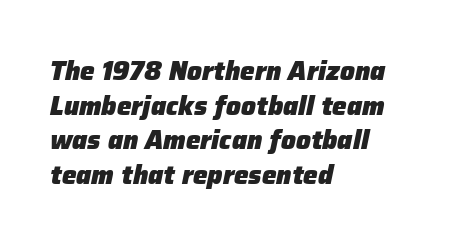
The image shows 26 px bold type, italic (leaning right); set left-aligned, normal line spacing (1.33x), normal letter spacing, not underlined.
